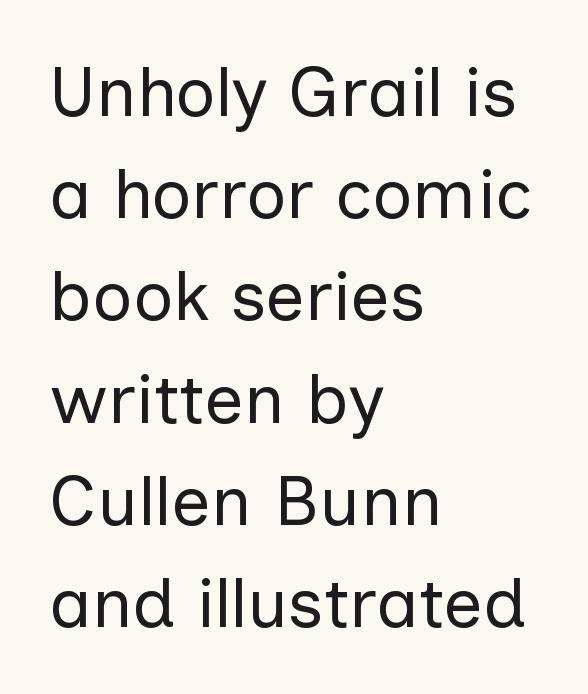
Do the characters align in a grid? No, the font is proportional. Words float on clear page, feet unadorned. The paragraph has a hard left edge and a soft right edge. How would I describe the line gaps? Plain and ordinary. No letter is thick-stroked: the sample isn't bold.
